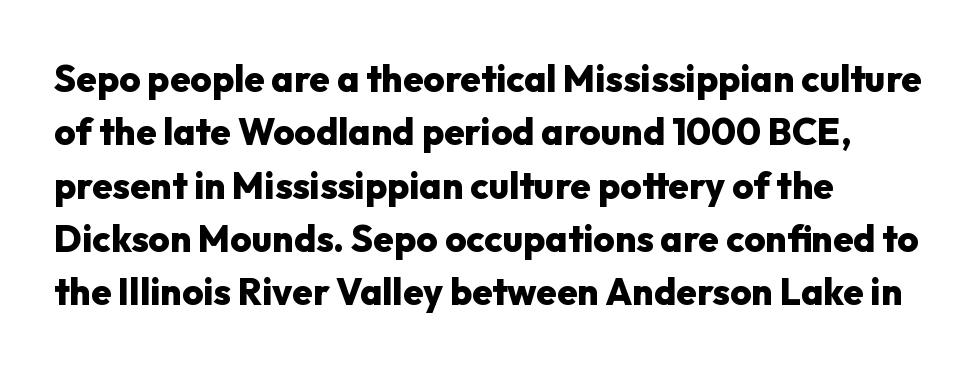
{"serif": "no", "italic": "no", "bold": "yes", "weight": "heavy", "width": "normal", "stroke_contrast": "low", "x_height": "medium", "monospaced": "no", "underline": "no", "align": "left", "line_spacing": "normal", "line_spacing_ratio": 1.44, "letter_spacing": "normal", "letter_spacing_em": 0.0, "glyph_px": 37}
